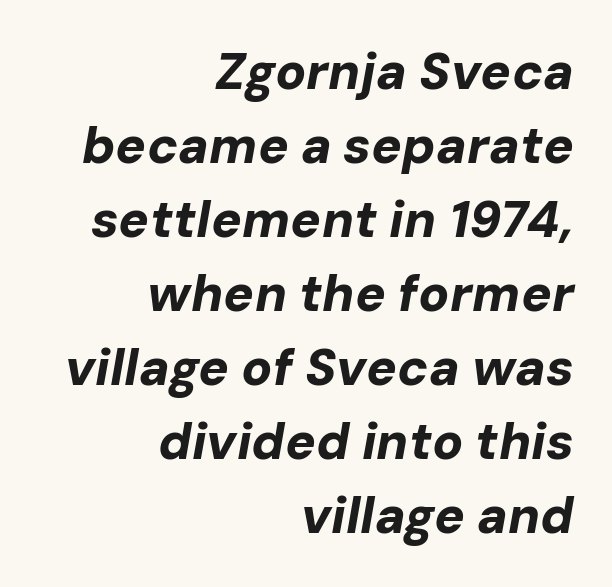
Q: Is the text bold? A: Yes.
Q: Is the text italic (slanted)? A: Yes, it leans right by about 10 degrees.
Q: Is the text underlined? A: No.
Q: How is the paragraph aligned? A: Right-aligned.
Q: Is the spacing between letters normal or unusually wide? A: Normal.
Q: Is the spacing between lines tight, normal or loose? A: Normal.
Q: Width (condensed, normal, or wide)? A: Normal.
Q: Stroke contrast? A: Low.
Q: x-height? A: Medium.
Q: Monospaced? A: No.
